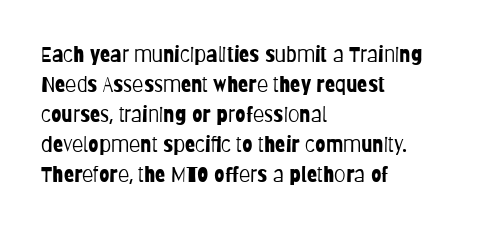
{"italic": "no", "bold": "no", "underline": "no", "align": "left", "line_spacing": "normal", "line_spacing_ratio": 1.43, "letter_spacing": "normal", "letter_spacing_em": 0.0, "glyph_px": 21}
